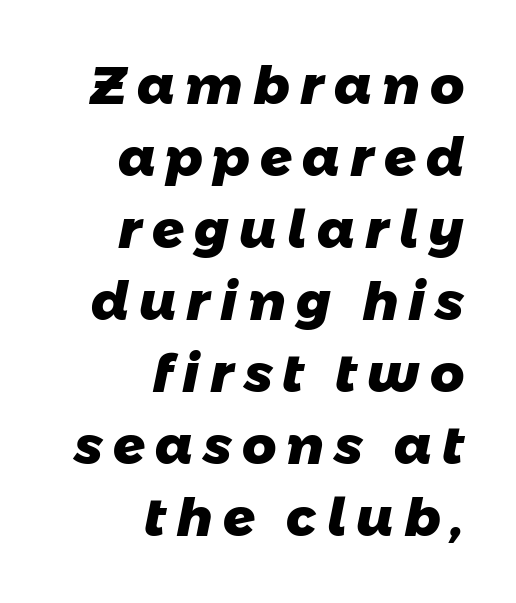
Q: Is the text bold? A: Yes.
Q: Is the typeface a serif or a sans-serif typeface? A: Sans-serif.
Q: Is the text underlined? A: No.
Q: How is the paragraph aligned? A: Right-aligned.
Q: Is the spacing between lines tight, normal or loose? A: Normal.
Q: Width (condensed, normal, or wide)? A: Normal.
Q: Stroke contrast? A: Low.
Q: x-height? A: Medium.
Q: Monospaced? A: No.
